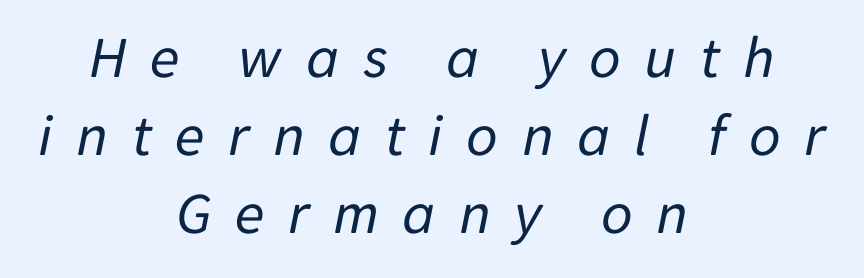
This block has exactly the height ordinary leading produces. A typesetter would mark this as italic. Descenders hang freely into open space. The passage shown is typed in a proportional face where columns would drift.
